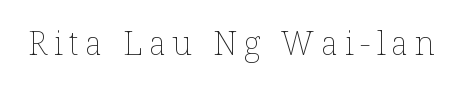
Q: Is the text bold? A: No.
Q: Is the text italic (slanted)? A: No, it is upright.
Q: Is the text underlined? A: No.
Q: Width (condensed, normal, or wide)? A: Normal.
Q: Stroke contrast? A: Low.
Q: x-height? A: Medium.
Q: Monospaced? A: No.
